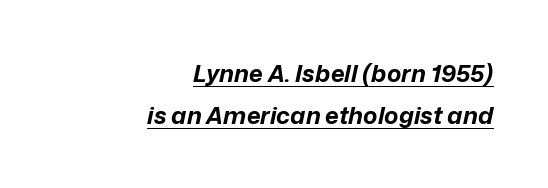
Q: Is the text bold? A: Yes.
Q: Is the text italic (slanted)? A: Yes, it leans right by about 12 degrees.
Q: Is the text underlined? A: Yes.
Q: How is the paragraph aligned? A: Right-aligned.
Q: Is the spacing between letters normal or unusually wide? A: Normal.
